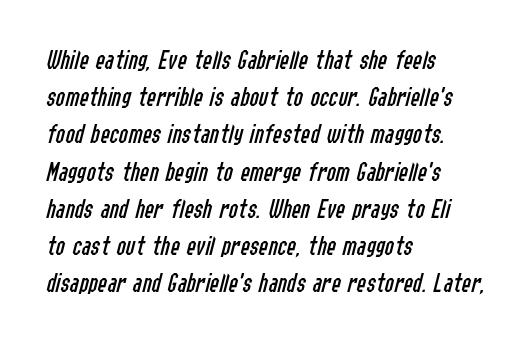
The image shows 28 px regular-weight, condensed type, italic (leaning right); set left-aligned, normal line spacing (1.33x), normal letter spacing, not underlined; low stroke contrast and a medium x-height.
